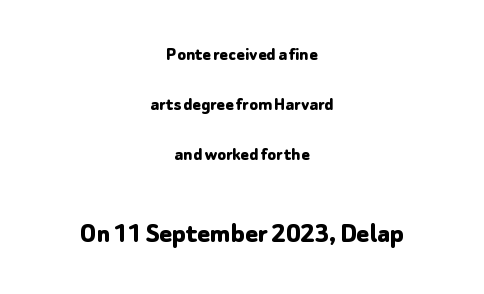
The image shows 30 px bold sans-serif type, upright; set centered, loose line spacing (2.49x), normal letter spacing, not underlined; the second (bottom) block is 1.5x larger; low stroke contrast and a medium x-height.
